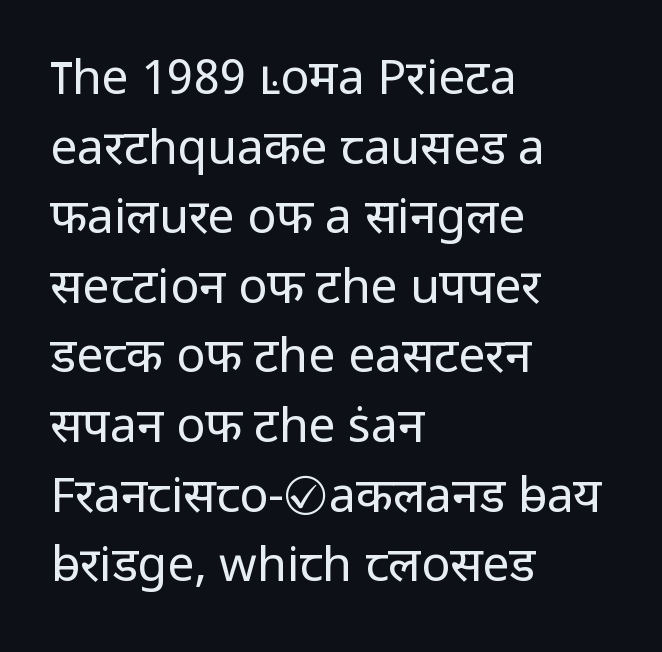
Q: Is the text bold? A: No.
Q: Is the text italic (slanted)? A: No, it is upright.
Q: Is the typeface a serif or a sans-serif typeface? A: Sans-serif.
Q: Is the text underlined? A: No.
Q: How is the paragraph aligned? A: Left-aligned.
Q: Is the spacing between letters normal or unusually wide? A: Normal.
Q: Is the spacing between lines tight, normal or loose? A: Normal.
Q: Width (condensed, normal, or wide)? A: Normal.
Q: Stroke contrast? A: Low.
Q: x-height? A: Medium.
Q: Monospaced? A: No.
